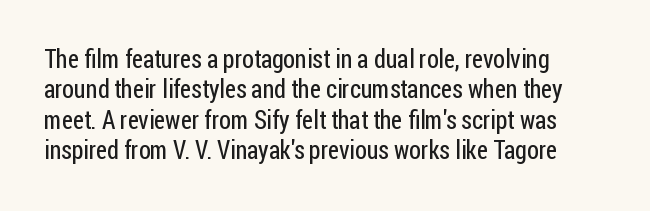
The image shows 25 px text type, upright; set left-aligned, line spacing 1.22x, normal letter spacing, not underlined.
